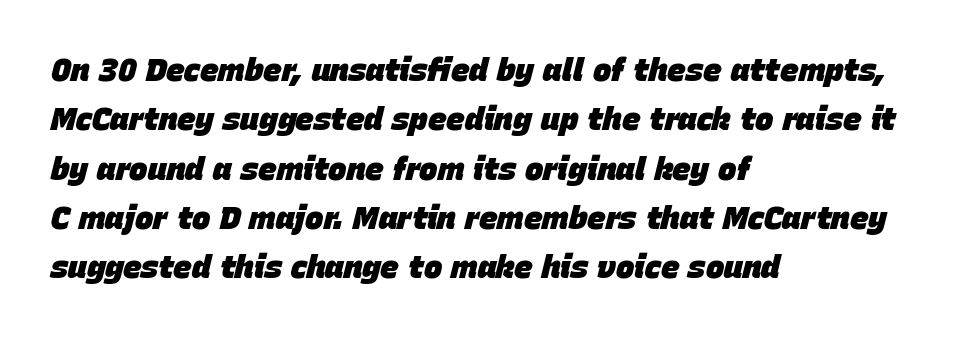
The image shows 31 px heavy type, italic (leaning right); set left-aligned, normal line spacing (1.59x), normal letter spacing, not underlined; low stroke contrast and a large x-height.
